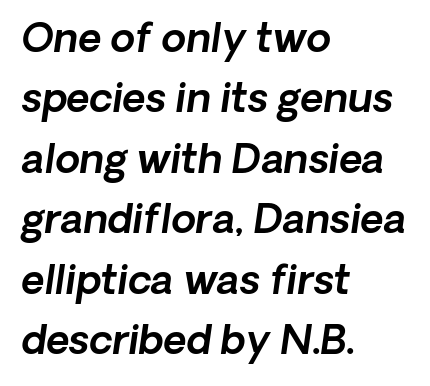
The image shows 40 px sans-serif type; set left-aligned, normal line spacing (1.51x), normal letter spacing, not underlined; a medium x-height.
